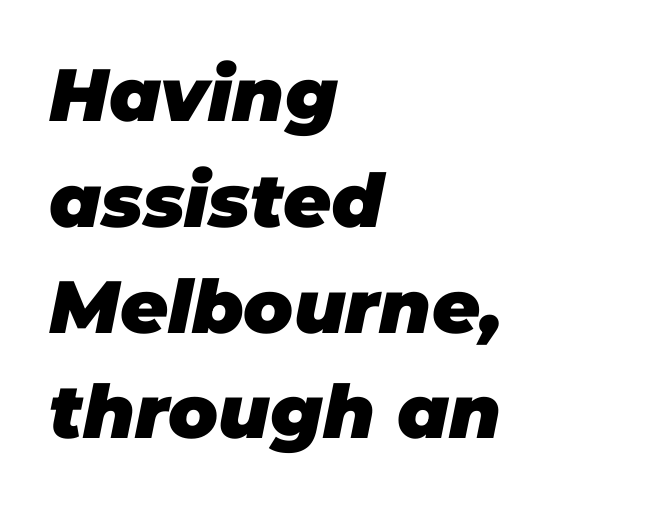
Q: Is the text bold? A: Yes.
Q: Is the text italic (slanted)? A: Yes, it leans right by about 11 degrees.
Q: Is the text underlined? A: No.
Q: How is the paragraph aligned? A: Left-aligned.
Q: Is the spacing between letters normal or unusually wide? A: Normal.
Q: Is the spacing between lines tight, normal or loose? A: Normal.
Q: Width (condensed, normal, or wide)? A: Normal.
Q: Stroke contrast? A: Low.
Q: x-height? A: Large.
Q: Monospaced? A: No.
